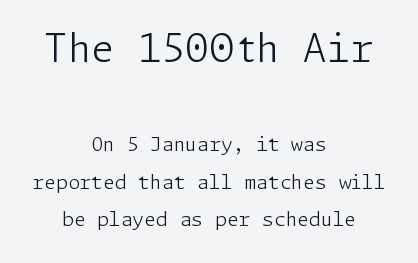
The image shows 38 px light sans-serif type, upright; set centered, loose line spacing (1.95x), normal letter spacing, not underlined; the first (top) block is 2.0x larger; low stroke contrast and a medium x-height.
